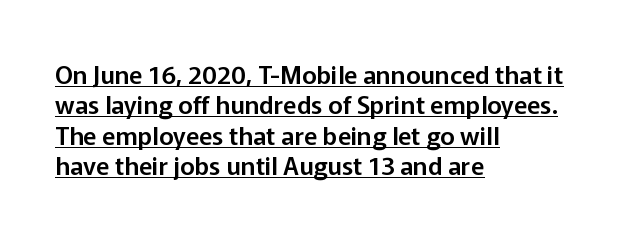
{"italic": "no", "underline": "yes", "align": "left", "line_spacing_ratio": 1.22, "letter_spacing": "normal", "letter_spacing_em": 0.0, "glyph_px": 25}
